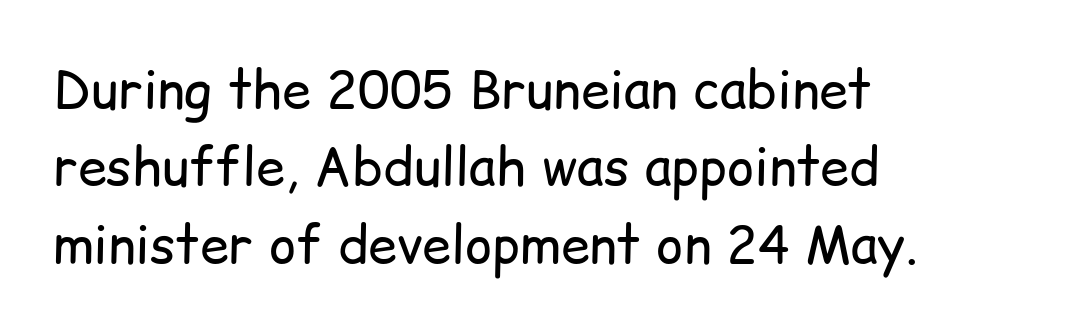
Q: Is the text bold? A: No.
Q: Is the text italic (slanted)? A: No, it is upright.
Q: Is the typeface a serif or a sans-serif typeface? A: Sans-serif.
Q: Is the text underlined? A: No.
Q: How is the paragraph aligned? A: Left-aligned.
Q: Is the spacing between letters normal or unusually wide? A: Normal.
Q: Is the spacing between lines tight, normal or loose? A: Normal.
Q: Width (condensed, normal, or wide)? A: Normal.
Q: Stroke contrast? A: Low.
Q: x-height? A: Medium.
Q: Monospaced? A: No.
